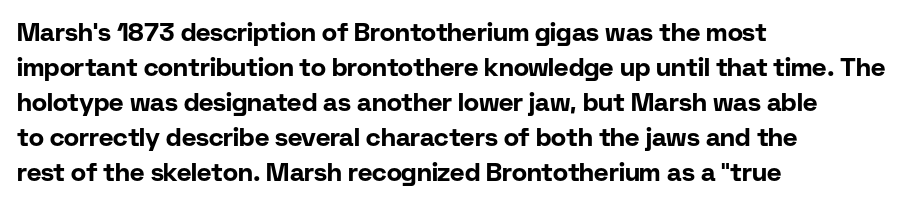
Q: Is the text bold? A: Yes.
Q: Is the text italic (slanted)? A: No, it is upright.
Q: Is the text underlined? A: No.
Q: How is the paragraph aligned? A: Left-aligned.
Q: Is the spacing between letters normal or unusually wide? A: Normal.
Q: Is the spacing between lines tight, normal or loose? A: Normal.
